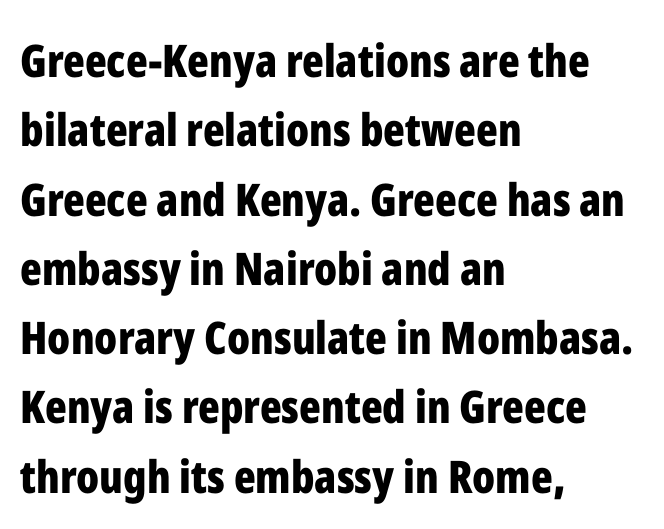
{"serif": "no", "italic": "no", "bold": "yes", "weight": "bold", "width": "condensed", "stroke_contrast": "low", "x_height": "medium", "monospaced": "no", "underline": "no", "align": "left", "line_spacing": "normal", "line_spacing_ratio": 1.54, "letter_spacing": "normal", "letter_spacing_em": 0.0, "glyph_px": 45}
